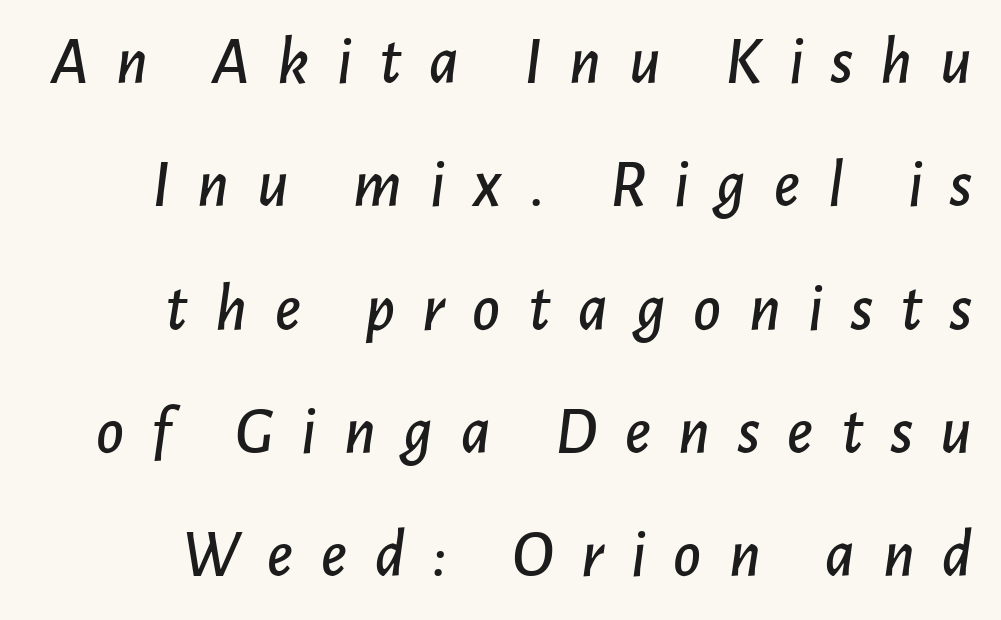
Beneath every word, the page is bare. Do the characters align in a grid? No, the font is proportional. When letters slant like this, we call the style italic. Glyph-to-glyph distance is far greater than everyday printed text.
